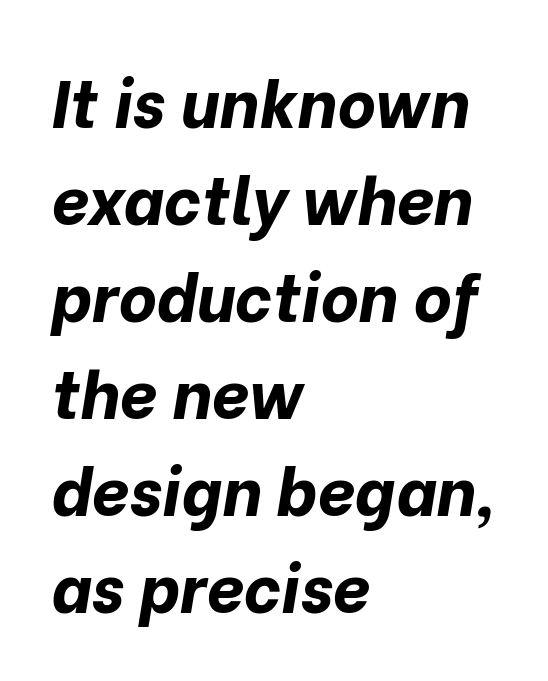
Compared with typical paragraphs, the rows here are spaced about the same. The passage is arranged the way most books set body copy — flush left. Quick note: underline off. Note the varied advance widths — an 'i' is clearly narrower than an 'm'. The line texture is even and compact thanks to regular tracking.
